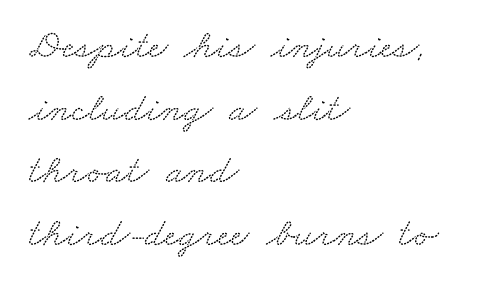
The line texture is even and compact thanks to regular tracking. A serif font was chosen for this passage. The glyphs are unaccompanied by any horizontal stroke below them. A student would call this left alignment; a typographer would say flush left, rag right. This sample keeps an unexceptional amount of space between lines. You could not count columns in this text — the font is proportionally spaced.
